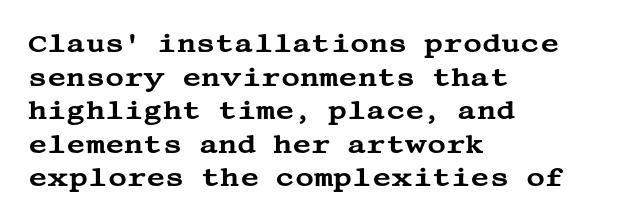
The zone under the glyphs is completely vacant. Line starts are locked; line ends wander. Look at the tracking — it's just the regular setting, nothing added. Horizontal bands of white between lines are of average thickness.
